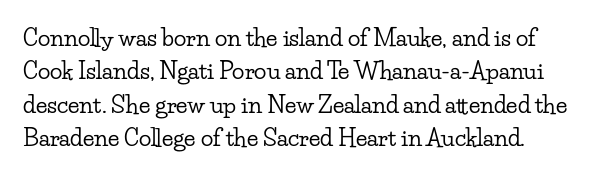
The image shows 23 px text type, upright; set normal line spacing (1.45x), normal letter spacing, not underlined.
